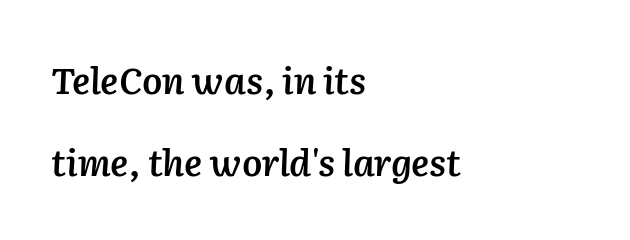
{"italic": "yes", "lean": "right", "slant_degrees": 2, "bold": "semi", "weight": "semibold", "width": "normal", "stroke_contrast": "low", "x_height": "medium", "monospaced": "no", "underline": "no", "align": "left", "line_spacing": "loose", "line_spacing_ratio": 2.28, "letter_spacing": "normal", "letter_spacing_em": 0.0, "glyph_px": 36}
